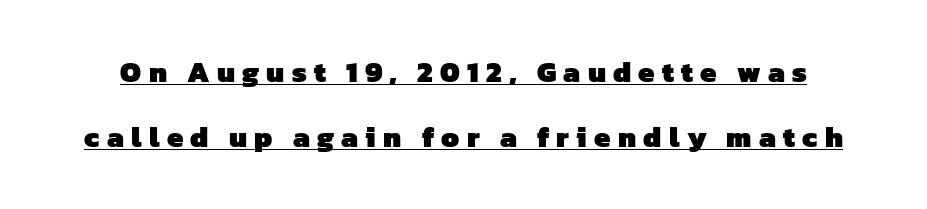
Each new line begins a long way beneath the previous one. To sum up the face: it is a sans, with no serifs. Tracking here is generous; glyphs stand well apart from one another. The glyphs are accompanied by a horizontal stroke just below them. Spacing verdict: proportional, widths tailored to each character.
